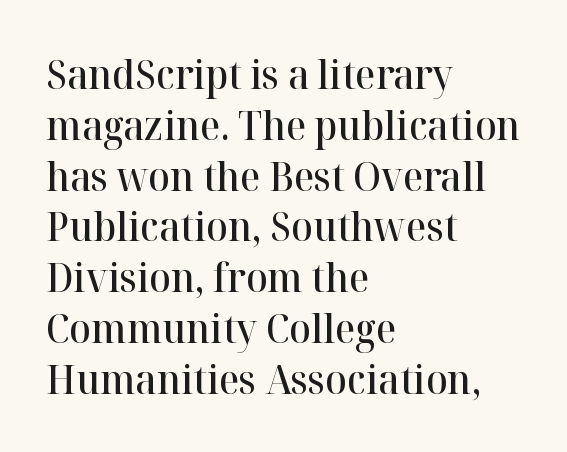
Q: Is the text bold? A: Semi-bold.
Q: Is the text italic (slanted)? A: No, it is upright.
Q: Is the typeface a serif or a sans-serif typeface? A: Serif.
Q: Is the text underlined? A: No.
Q: How is the paragraph aligned? A: Left-aligned.
Q: Is the spacing between letters normal or unusually wide? A: Normal.
Q: Is the spacing between lines tight, normal or loose? A: Normal.
Q: Width (condensed, normal, or wide)? A: Normal.
Q: Stroke contrast? A: High.
Q: x-height? A: Medium.
Q: Monospaced? A: No.
